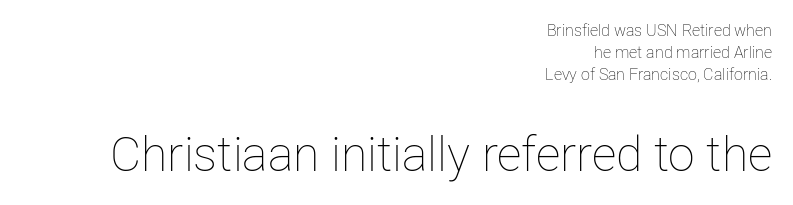
Q: Is the text bold? A: No.
Q: Is the text italic (slanted)? A: No, it is upright.
Q: Is the text underlined? A: No.
Q: How is the paragraph aligned? A: Right-aligned.
Q: Is the spacing between letters normal or unusually wide? A: Normal.
Q: Is the spacing between lines tight, normal or loose? A: Normal.
Q: Which block of text is set in a larger size, the first (top) or the second (bottom)? A: The second (bottom) one.
Q: Width (condensed, normal, or wide)? A: Normal.
Q: Stroke contrast? A: Low.
Q: x-height? A: Medium.
Q: Monospaced? A: No.
